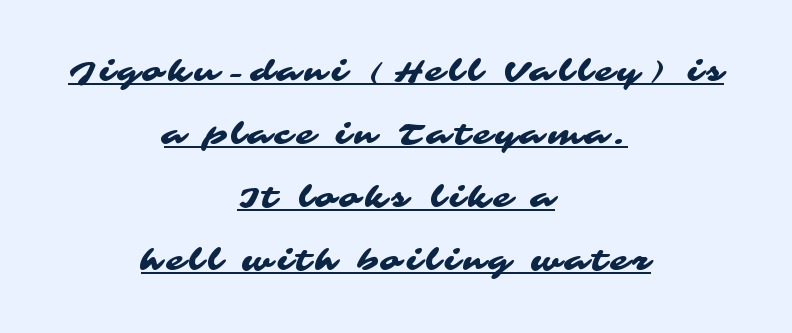
Q: Is the typeface a serif or a sans-serif typeface? A: Sans-serif.
Q: Is the text underlined? A: Yes.
Q: How is the paragraph aligned? A: Centered.
Q: Is the spacing between lines tight, normal or loose? A: Loose.
Q: Width (condensed, normal, or wide)? A: Wide.
Q: Stroke contrast? A: Medium.
Q: x-height? A: Medium.
Q: Monospaced? A: No.
